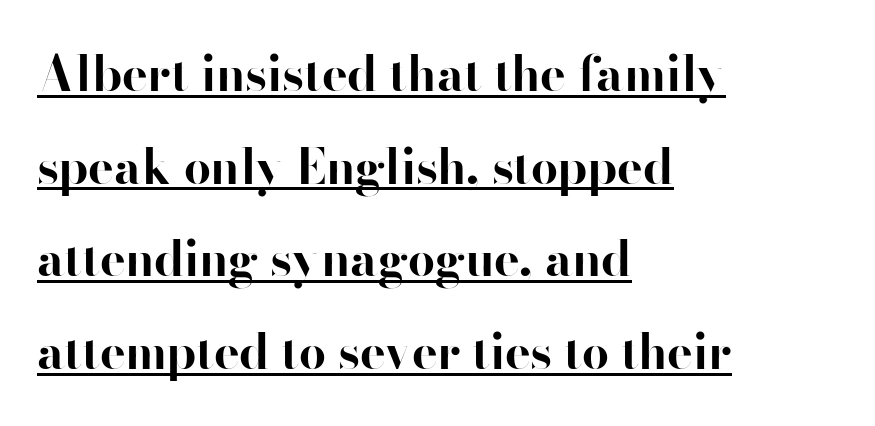
Q: Is the text bold? A: Yes.
Q: Is the text italic (slanted)? A: No, it is upright.
Q: Is the typeface a serif or a sans-serif typeface? A: Sans-serif.
Q: Is the text underlined? A: Yes.
Q: How is the paragraph aligned? A: Left-aligned.
Q: Is the spacing between letters normal or unusually wide? A: Normal.
Q: Is the spacing between lines tight, normal or loose? A: Loose.
Q: Width (condensed, normal, or wide)? A: Normal.
Q: Stroke contrast? A: High.
Q: x-height? A: Small.
Q: Monospaced? A: No.
